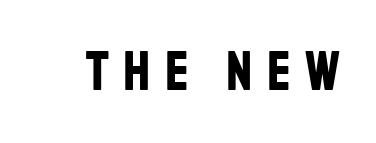
Q: Is the text bold? A: Yes.
Q: Is the text italic (slanted)? A: No, it is upright.
Q: Is the typeface a serif or a sans-serif typeface? A: Sans-serif.
Q: Is the text underlined? A: No.
Q: Is the spacing between letters normal or unusually wide? A: Unusually wide.
Q: Width (condensed, normal, or wide)? A: Condensed.
Q: Stroke contrast? A: Low.
Q: x-height? A: Large.
Q: Monospaced? A: No.
